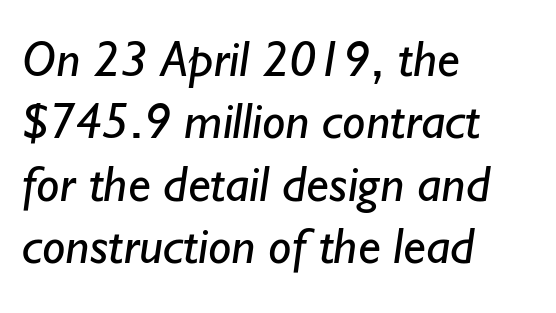
Q: Is the text bold? A: No.
Q: Is the typeface a serif or a sans-serif typeface? A: Sans-serif.
Q: Is the text underlined? A: No.
Q: How is the paragraph aligned? A: Left-aligned.
Q: Is the spacing between letters normal or unusually wide? A: Normal.
Q: Width (condensed, normal, or wide)? A: Normal.
Q: Stroke contrast? A: Low.
Q: x-height? A: Small.
Q: Monospaced? A: No.
